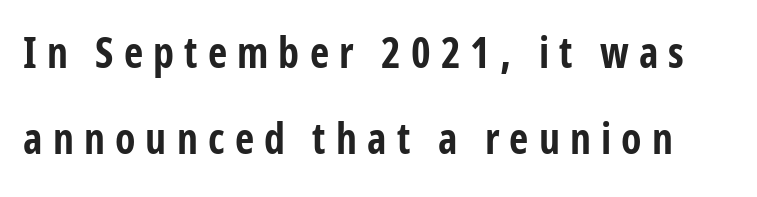
Q: Is the text bold? A: Yes.
Q: Is the text italic (slanted)? A: No, it is upright.
Q: Is the typeface a serif or a sans-serif typeface? A: Sans-serif.
Q: Is the text underlined? A: No.
Q: Is the spacing between letters normal or unusually wide? A: Unusually wide.
Q: Is the spacing between lines tight, normal or loose? A: Loose.
Q: Width (condensed, normal, or wide)? A: Condensed.
Q: Stroke contrast? A: Low.
Q: x-height? A: Medium.
Q: Monospaced? A: No.
